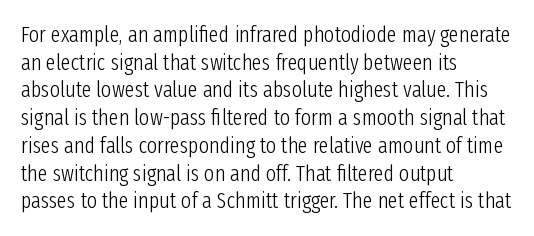
{"italic": "no", "bold": "no", "underline": "no", "align": "left", "line_spacing": "normal", "line_spacing_ratio": 1.26, "letter_spacing": "normal", "letter_spacing_em": 0.0, "glyph_px": 22}
